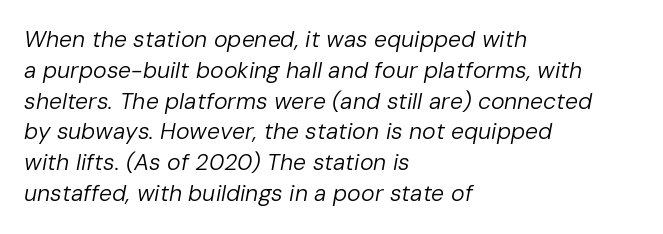
{"italic": "yes", "lean": "right", "slant_degrees": 10, "bold": "no", "underline": "no", "align": "left", "line_spacing": "normal", "line_spacing_ratio": 1.34, "letter_spacing": "normal", "letter_spacing_em": 0.0, "glyph_px": 23}
